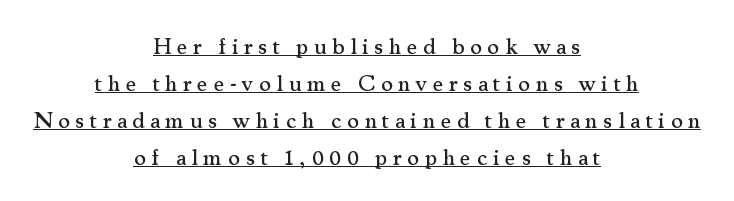
{"italic": "no", "underline": "yes", "align": "center", "line_spacing": "normal", "line_spacing_ratio": 1.61, "letter_spacing": "wide", "letter_spacing_em": 0.24, "glyph_px": 23}
